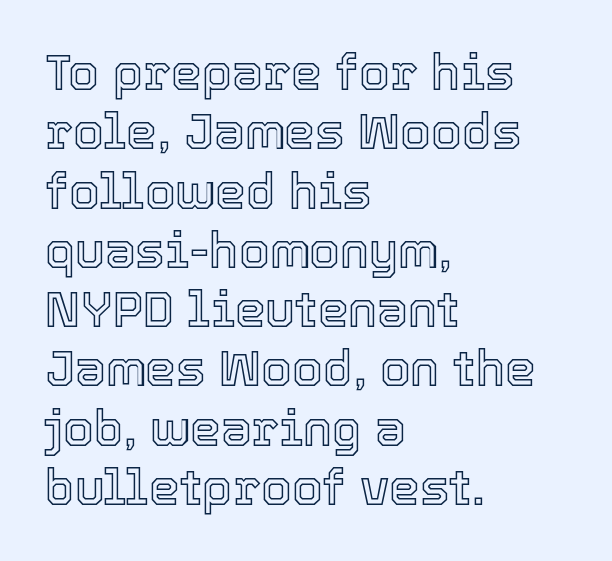
{"italic": "no", "width": "normal", "x_height": "medium", "monospaced": "no", "underline": "no", "align": "left", "line_spacing_ratio": 1.21, "letter_spacing": "normal", "letter_spacing_em": 0.0, "glyph_px": 49}
